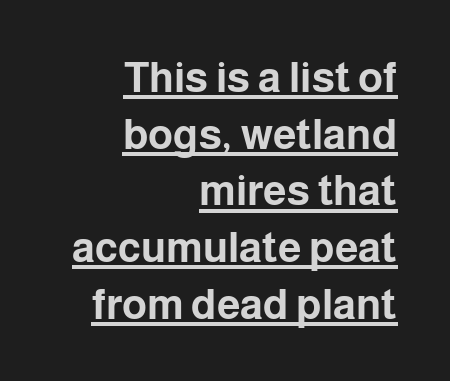
{"serif": "no", "italic": "no", "bold": "yes", "weight": "bold", "width": "normal", "stroke_contrast": "low", "x_height": "medium", "monospaced": "no", "underline": "yes", "align": "right", "line_spacing": "normal", "line_spacing_ratio": 1.35, "letter_spacing": "normal", "letter_spacing_em": 0.0, "glyph_px": 42}
